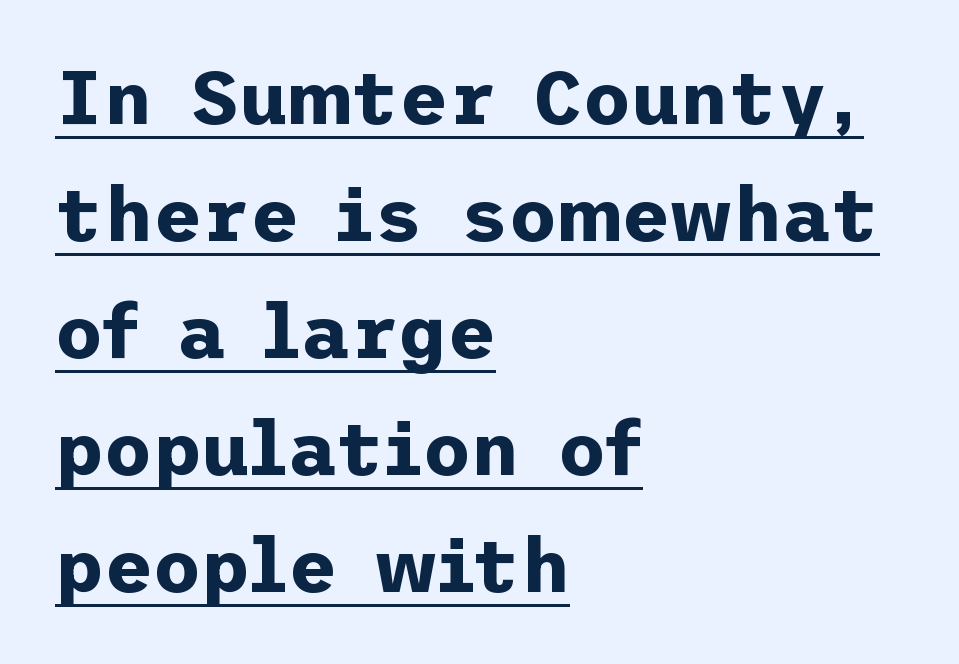
The image shows 75 px bold sans-serif type, upright; set left-aligned, normal line spacing (1.56x), normal letter spacing, underlined; low stroke contrast and a medium x-height.
